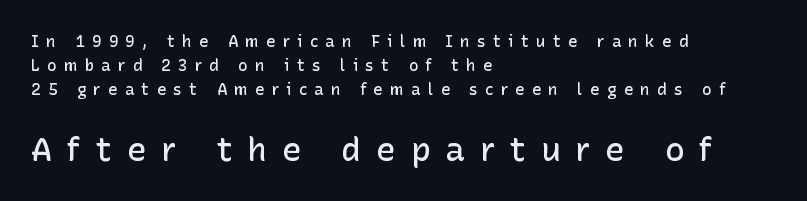
The image shows 33 px semibold sans-serif type, upright; set left-aligned, normal line spacing (1.49x), unusually wide letter spacing (+0.45 em), not underlined; the second (bottom) block is 2.06x larger; low stroke contrast and a medium x-height.
